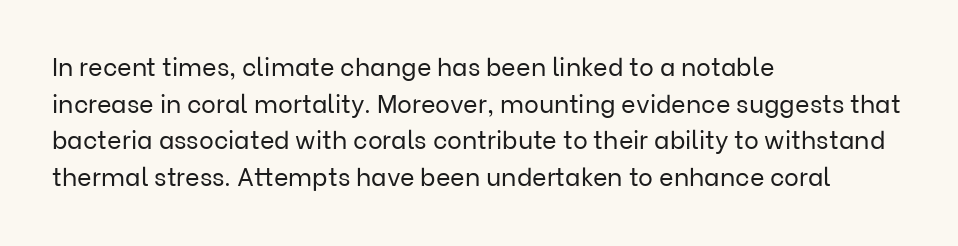
Weight: in the light-to-regular range. In CSS terms this would be text-align: left. The letters stand straight up with perfectly vertical stems. Each new line begins a customary step beneath the previous one. Characters follow at the spacing the type designer built in.
